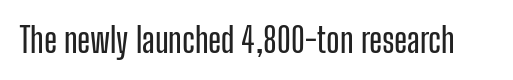
Here the designer chose a conventional face with non-uniform glyph widths. Descenders hang freely into open space. Spacing between characters is what you'd get straight out of the box. Every stem runs plumb, perpendicular to the baseline.
